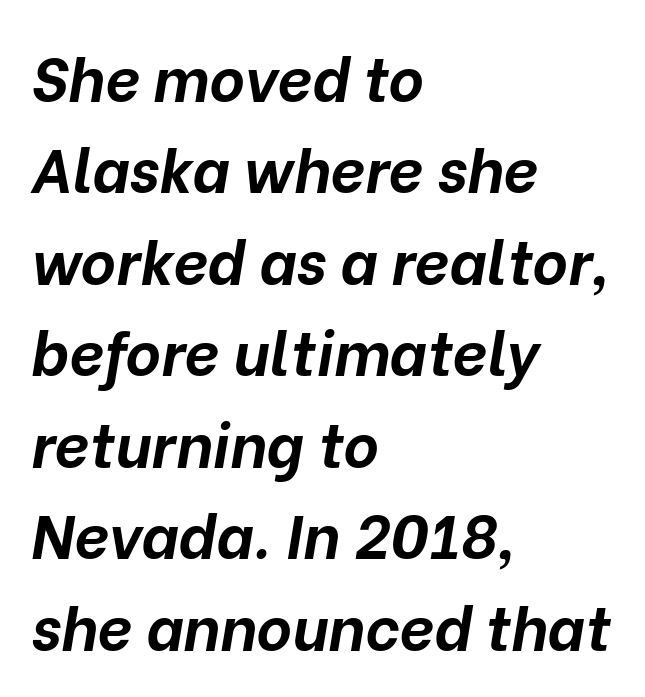
Q: Is the text bold? A: Yes.
Q: Is the text italic (slanted)? A: Yes, it leans right by about 10 degrees.
Q: Is the text underlined? A: No.
Q: How is the paragraph aligned? A: Left-aligned.
Q: Is the spacing between letters normal or unusually wide? A: Normal.
Q: Is the spacing between lines tight, normal or loose? A: Normal.
Q: Width (condensed, normal, or wide)? A: Normal.
Q: Stroke contrast? A: Low.
Q: x-height? A: Medium.
Q: Monospaced? A: No.
